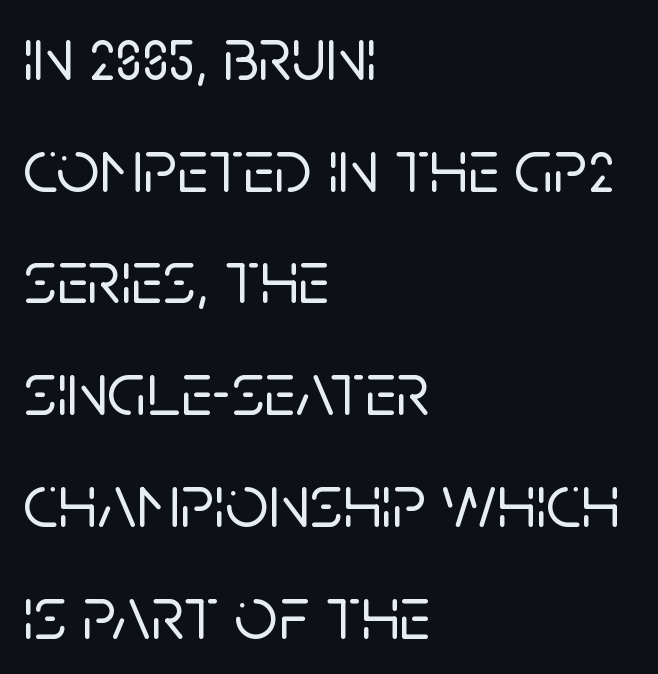
The image shows 76 px sans-serif type, upright; set left-aligned, normal line spacing (1.47x), normal letter spacing, not underlined; low stroke contrast and a large x-height.
